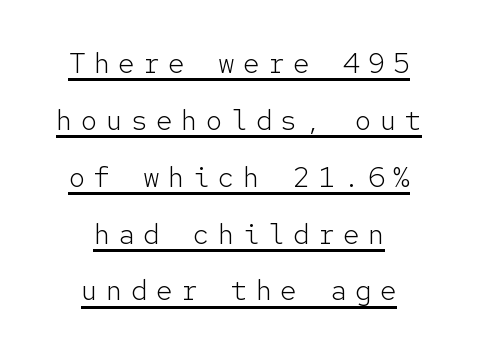
There is plenty of visible air inserted between adjacent glyphs. The rendering uses a large line-height, opening up the rows. The letters look calm and open, with moderate or lighter stems. Italic? Not at all — the glyphs are vertical. Examine the stroke ends and you'll find no serifs.
